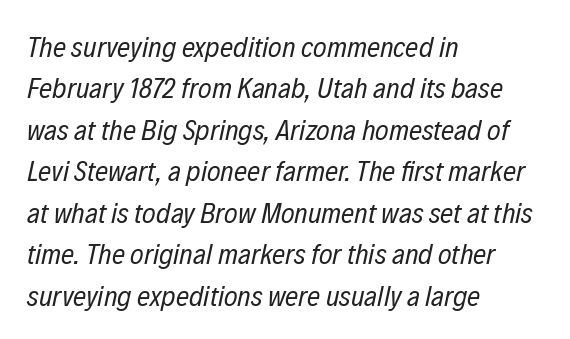
Q: Is the text bold? A: No.
Q: Is the text italic (slanted)? A: Yes, it leans right by about 12 degrees.
Q: Is the text underlined? A: No.
Q: How is the paragraph aligned? A: Left-aligned.
Q: Is the spacing between letters normal or unusually wide? A: Normal.
Q: Is the spacing between lines tight, normal or loose? A: Normal.
Q: Width (condensed, normal, or wide)? A: Condensed.
Q: Stroke contrast? A: Low.
Q: x-height? A: Medium.
Q: Monospaced? A: No.
